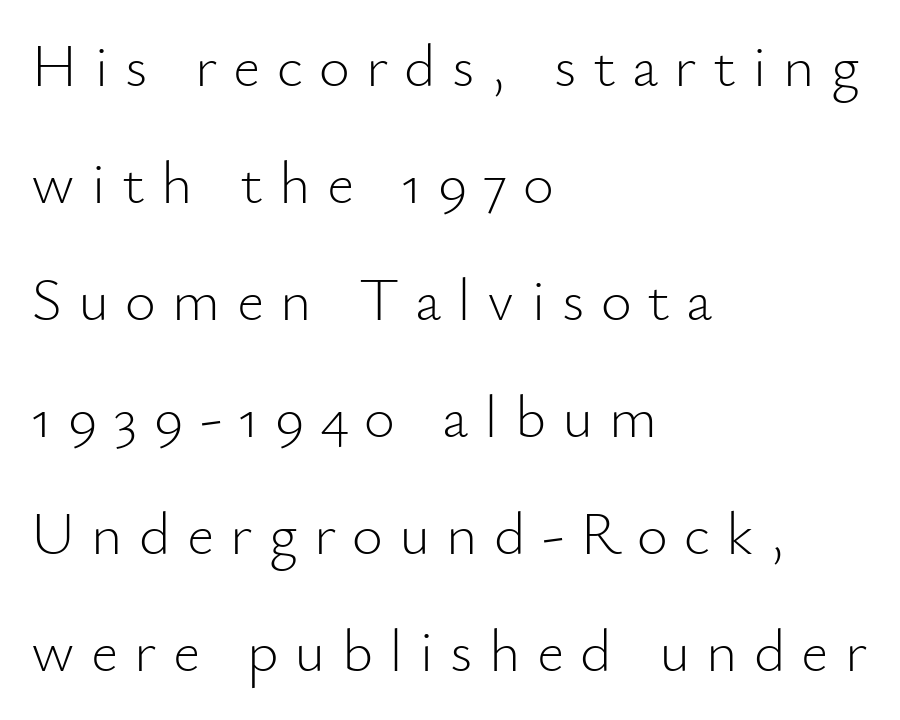
Q: Is the text bold? A: No.
Q: Is the text italic (slanted)? A: No, it is upright.
Q: Is the typeface a serif or a sans-serif typeface? A: Sans-serif.
Q: Is the text underlined? A: No.
Q: How is the paragraph aligned? A: Left-aligned.
Q: Is the spacing between letters normal or unusually wide? A: Unusually wide.
Q: Is the spacing between lines tight, normal or loose? A: Loose.
Q: Width (condensed, normal, or wide)? A: Normal.
Q: Stroke contrast? A: Low.
Q: x-height? A: Small.
Q: Monospaced? A: No.
